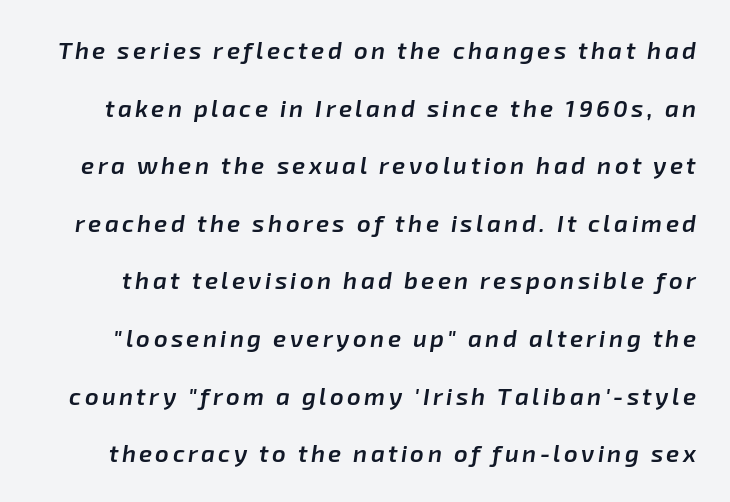
The image shows 24 px text type, italic (leaning right); set loose line spacing (2.4x), not underlined.
